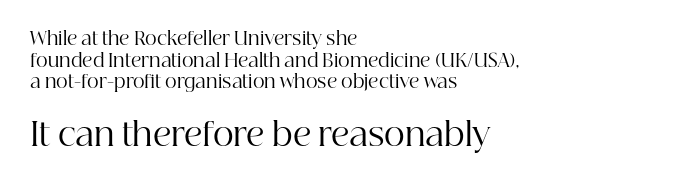
{"serif": "yes", "italic": "no", "bold": "no", "weight": "regular", "width": "normal", "stroke_contrast": "high", "x_height": "medium", "monospaced": "no", "underline": "no", "align": "left", "line_spacing_ratio": 1.2, "letter_spacing": "normal", "letter_spacing_em": 0.0, "larger_block": "second", "size_ratio": 1.78, "glyph_px": 32}
